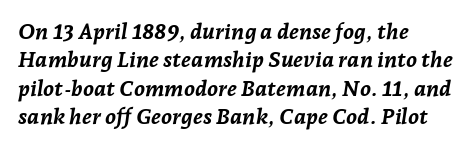
Is the type bold? Yes — the strokes are clearly thick and heavy. This sample is left-justified, so line endings fall wherever the words run out. The letters sit at their default tracking, neither squeezed nor spread. Regarding leading, the lines here are spaced in the standard way.
